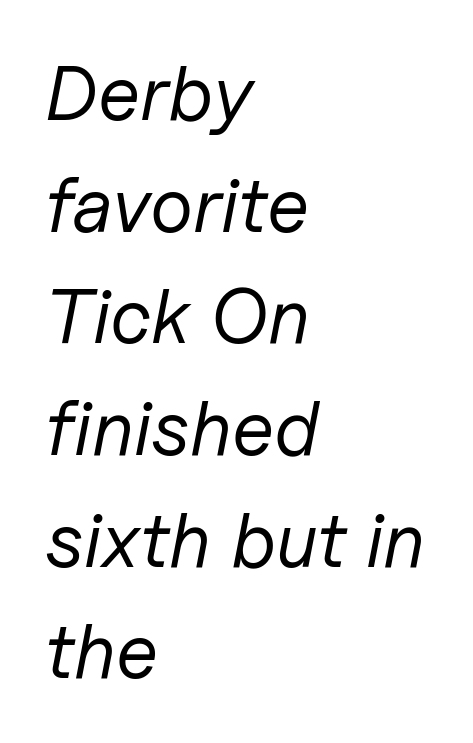
Q: Is the text bold? A: No.
Q: Is the text italic (slanted)? A: Yes, it leans right by about 11 degrees.
Q: Is the text underlined? A: No.
Q: How is the paragraph aligned? A: Left-aligned.
Q: Is the spacing between letters normal or unusually wide? A: Normal.
Q: Is the spacing between lines tight, normal or loose? A: Normal.
Q: Width (condensed, normal, or wide)? A: Normal.
Q: Stroke contrast? A: Low.
Q: x-height? A: Medium.
Q: Monospaced? A: No.
